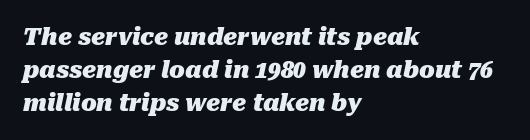
{"italic": "yes", "lean": "right", "slant_degrees": 10, "bold": "yes", "underline": "no", "align": "left", "line_spacing": "normal", "line_spacing_ratio": 1.43, "letter_spacing": "normal", "letter_spacing_em": 0.0, "glyph_px": 23}
